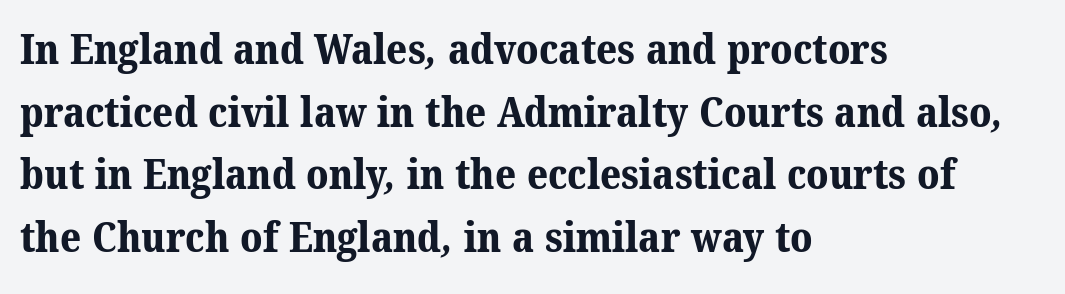
The image shows 41 px bold serif type; set left-aligned, normal line spacing (1.53x), normal letter spacing, not underlined; medium stroke contrast and a medium x-height.
